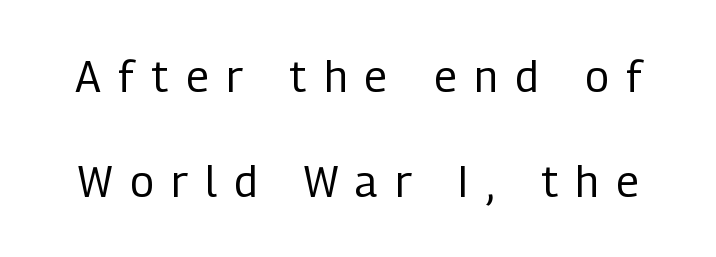
Heaviness? Minimal to ordinary, like unemphasized prose. To sum up the face: it is a sans, with no serifs. Here the designer chose a conventional face with non-uniform glyph widths. Caption: expanded tracking, letters set apart. The block of text is sparse from top to bottom, with ample space between rows.
